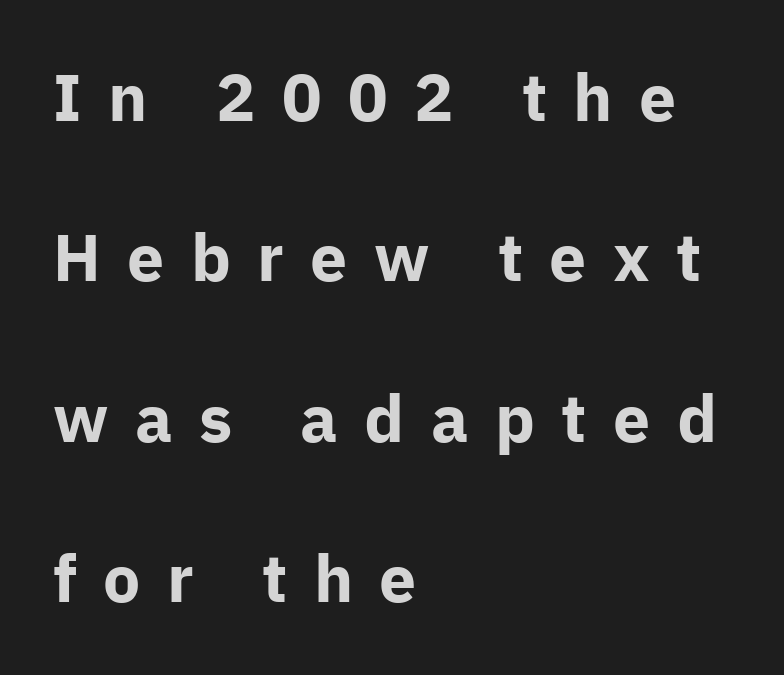
This sample uses expanded letter spacing, leaving extra air between glyphs. The typography opts for an upright posture over an oblique one. Notice how the passage keeps a crisp vertical edge on the left only. Does the leading feel generous? Absolutely, it's lavish. The rendering uses natural spacing where letterforms have individual widths. These lines carry a lot of weight — the face is fully bold.
